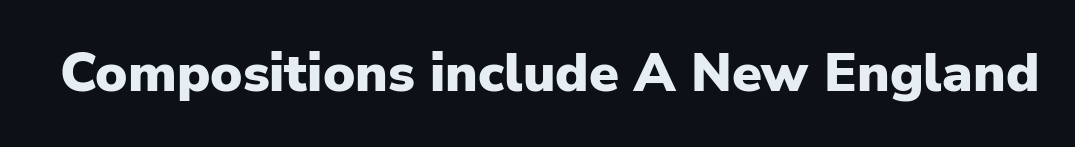
{"serif": "no", "italic": "no", "bold": "yes", "weight": "heavy", "width": "normal", "stroke_contrast": "low", "x_height": "medium", "monospaced": "no", "underline": "no", "letter_spacing": "normal", "letter_spacing_em": 0.0, "glyph_px": 54}
